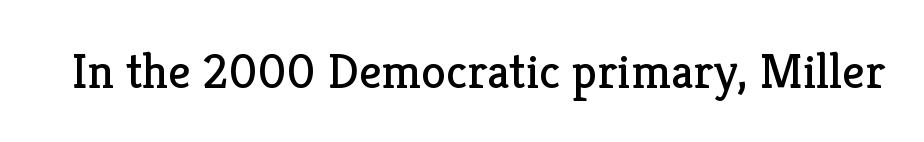
Classification — serif. You can tell it's not italic because the verticals are truly vertical. The letters advance in unequal steps, a hallmark of proportional type. Summary of weight: not heavy and not bold. Rule under the text: the space is simply empty. A typesetter would call this zero additional tracking.
